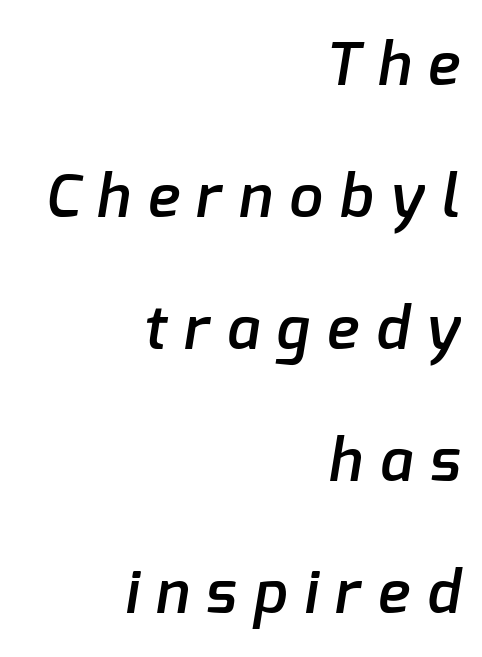
The image shows 60 px semibold sans-serif type; set right-aligned, loose line spacing (2.2x), unusually wide letter spacing (+0.29 em), not underlined; low stroke contrast and a medium x-height.
